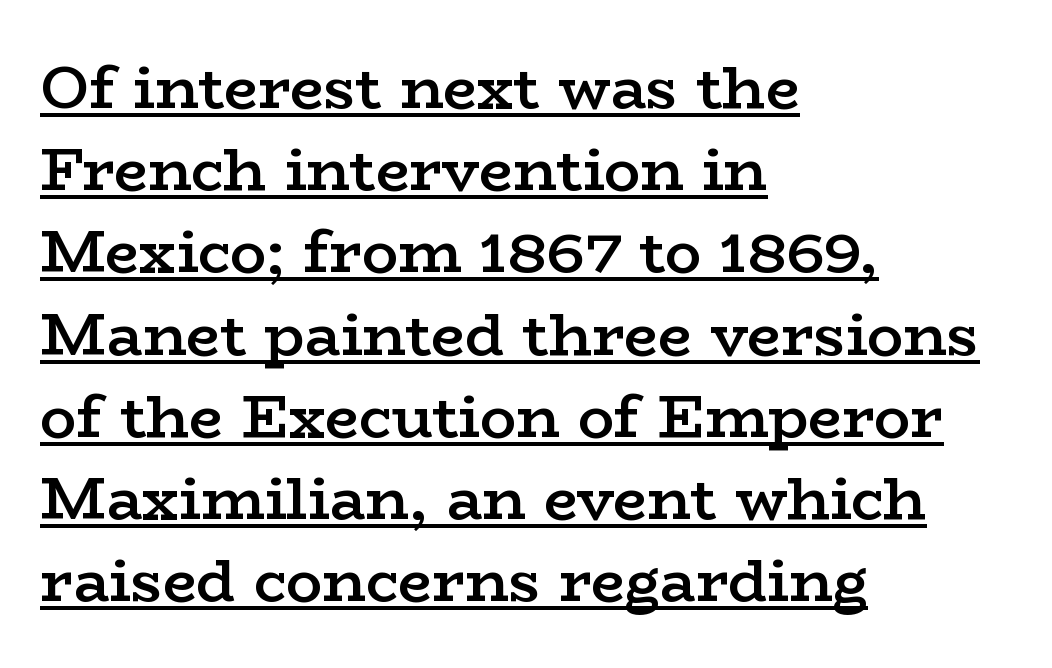
This sample uses plain, unmodified letter spacing. A typographer would call this underscored text. In CSS terms this would be text-align: left. A serif font was chosen for this passage.
